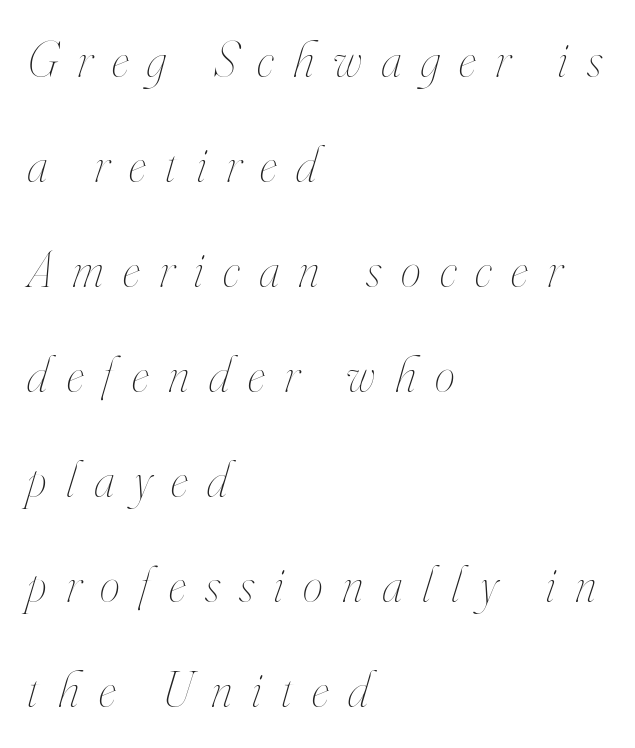
Is there much room between lines? Yes — plenty of vertical air separates them. Tall strokes in this sample are angled rather than plumb. Heft: none added — not bold. These lines are rendered in a variable-pitch font. A typesetter would call this heavily tracked-out type. The glyphs are unaccompanied by any horizontal stroke below them.
